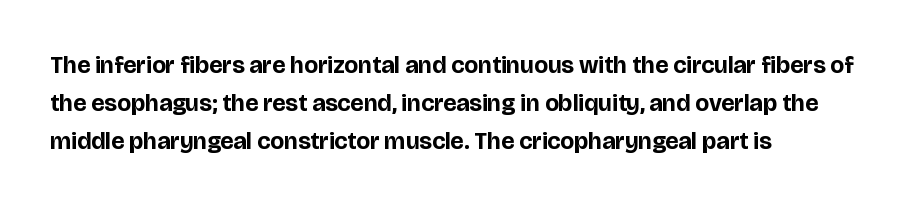
Q: Is the text bold? A: Yes.
Q: Is the text italic (slanted)? A: No, it is upright.
Q: Is the text underlined? A: No.
Q: How is the paragraph aligned? A: Left-aligned.
Q: Is the spacing between letters normal or unusually wide? A: Normal.
Q: Is the spacing between lines tight, normal or loose? A: Normal.
